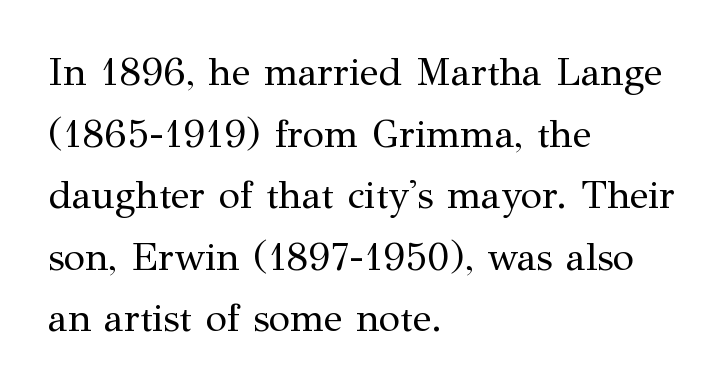
The image shows 39 px regular-weight serif type, upright; set left-aligned, normal line spacing (1.58x), normal letter spacing, not underlined; medium stroke contrast and a medium x-height.
